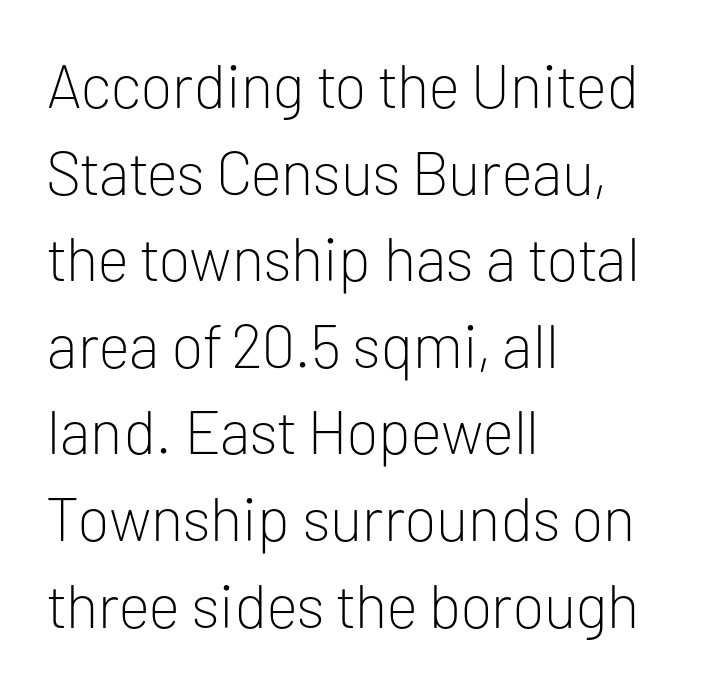
Q: Is the text bold? A: No.
Q: Is the text italic (slanted)? A: No, it is upright.
Q: Is the typeface a serif or a sans-serif typeface? A: Sans-serif.
Q: Is the text underlined? A: No.
Q: How is the paragraph aligned? A: Left-aligned.
Q: Is the spacing between letters normal or unusually wide? A: Normal.
Q: Is the spacing between lines tight, normal or loose? A: Normal.
Q: Width (condensed, normal, or wide)? A: Normal.
Q: Stroke contrast? A: Low.
Q: x-height? A: Medium.
Q: Monospaced? A: No.
